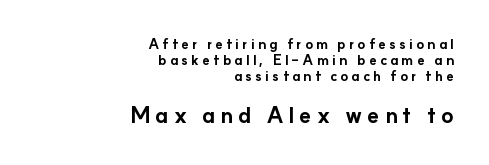
Layout note: lines flush right. Short note: letters widely spaced. Pretty heavy lettering here — definitely bold. Descender tails drop into unmarked territory. A student would notice the bottom passage is typeset larger than what precedes it.
